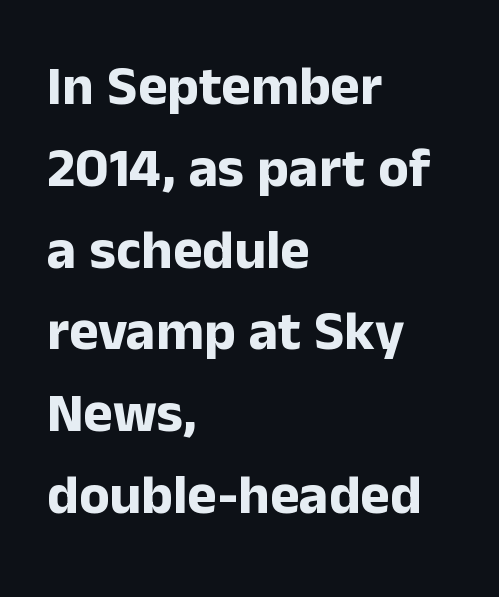
{"serif": "no", "italic": "no", "bold": "yes", "weight": "bold", "width": "normal", "stroke_contrast": "low", "x_height": "medium", "monospaced": "no", "underline": "no", "align": "left", "line_spacing": "normal", "line_spacing_ratio": 1.46, "letter_spacing": "normal", "letter_spacing_em": 0.0, "glyph_px": 56}
